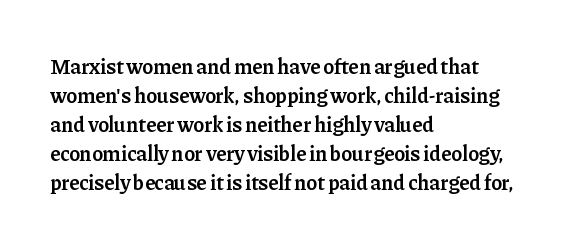
Q: Is the text bold? A: Semi-bold.
Q: Is the text italic (slanted)? A: No, it is upright.
Q: Is the text underlined? A: No.
Q: How is the paragraph aligned? A: Left-aligned.
Q: Is the spacing between letters normal or unusually wide? A: Normal.
Q: Is the spacing between lines tight, normal or loose? A: Normal.
